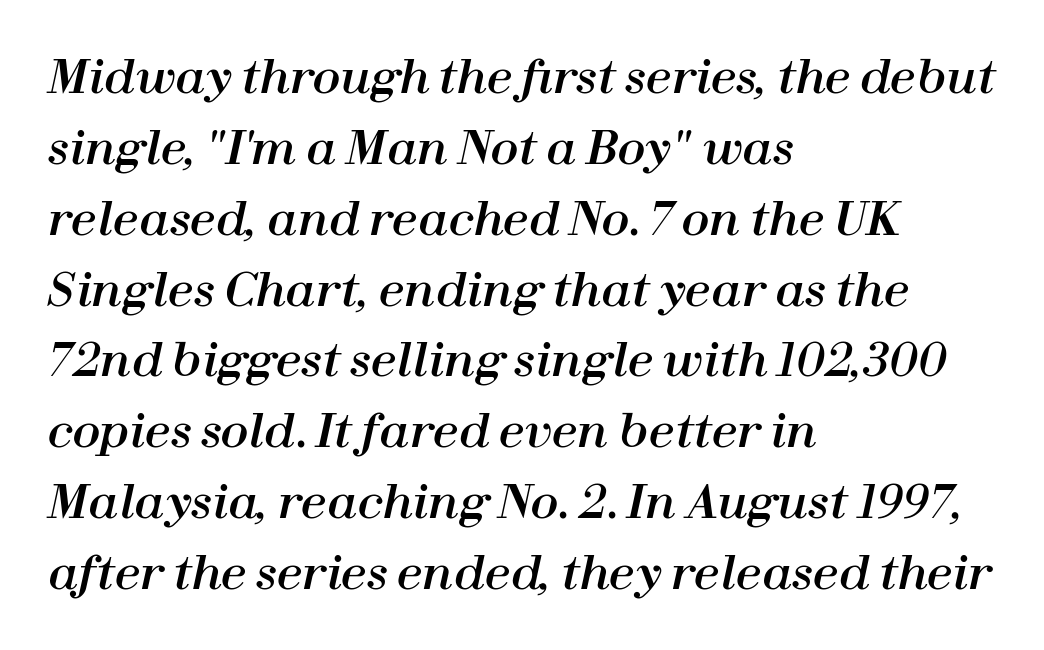
The image shows 46 px text type, italic (leaning right); set left-aligned, normal line spacing (1.54x), normal letter spacing, not underlined; high stroke contrast and a medium x-height.
